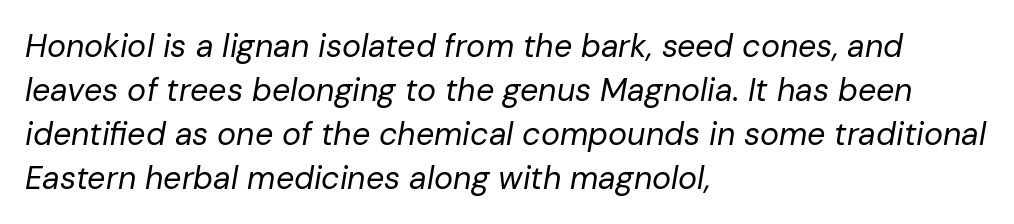
The image shows 32 px regular-weight type, italic (leaning right); set left-aligned, normal line spacing (1.37x), normal letter spacing, not underlined; low stroke contrast and a medium x-height.
